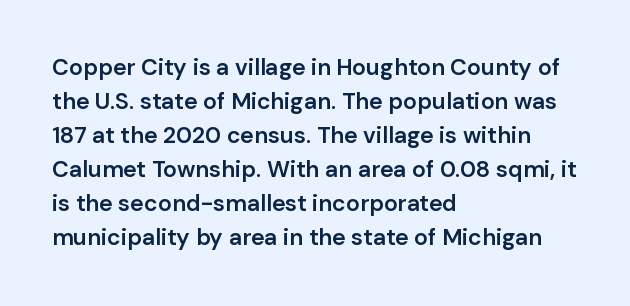
{"italic": "no", "bold": "semi", "underline": "no", "align": "left", "line_spacing": "normal", "line_spacing_ratio": 1.48, "letter_spacing": "normal", "letter_spacing_em": 0.0, "glyph_px": 23}
